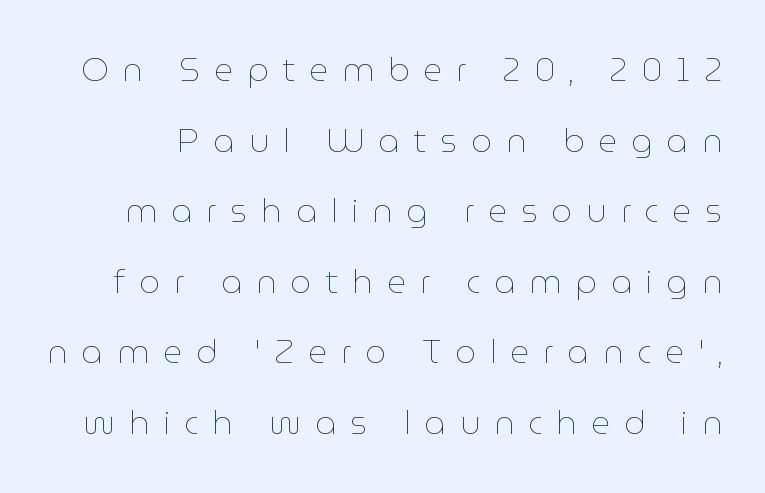
{"italic": "no", "bold": "no", "weight": "thin", "width": "normal", "stroke_contrast": "low", "x_height": "medium", "monospaced": "no", "underline": "no", "line_spacing": "loose", "line_spacing_ratio": 2.14, "letter_spacing": "wide", "letter_spacing_em": 0.42, "glyph_px": 33}
